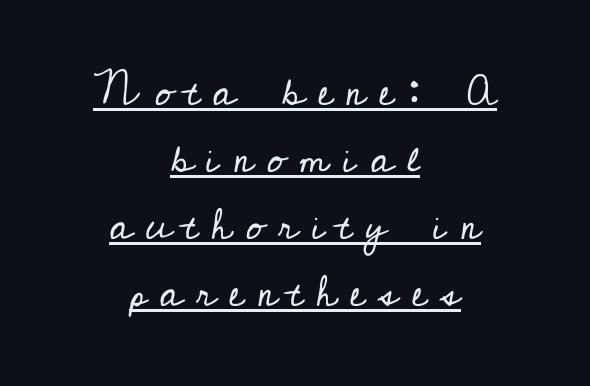
The image shows 43 px regular-weight serif type; set centered, normal line spacing (1.56x), unusually wide letter spacing (+0.31 em), underlined; low stroke contrast and a small x-height.
